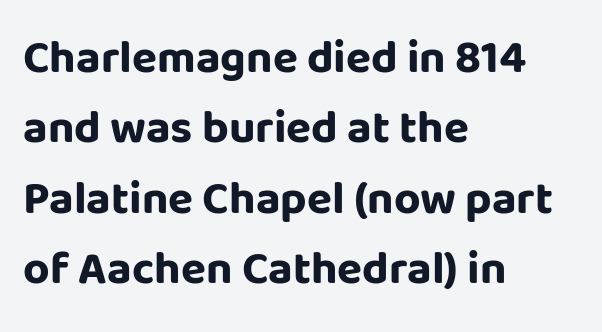
Q: Is the text bold? A: Yes.
Q: Is the text italic (slanted)? A: No, it is upright.
Q: Is the typeface a serif or a sans-serif typeface? A: Sans-serif.
Q: Is the text underlined? A: No.
Q: How is the paragraph aligned? A: Left-aligned.
Q: Is the spacing between letters normal or unusually wide? A: Normal.
Q: Is the spacing between lines tight, normal or loose? A: Normal.
Q: Width (condensed, normal, or wide)? A: Normal.
Q: Stroke contrast? A: Low.
Q: x-height? A: Large.
Q: Monospaced? A: No.
